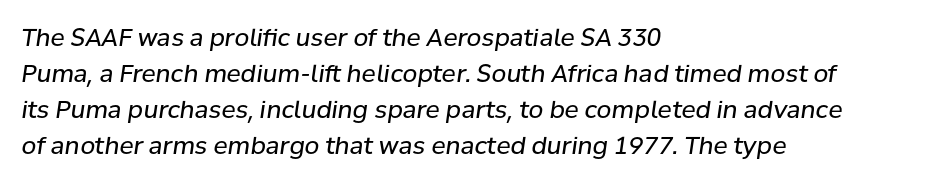
The image shows 24 px text type, italic (leaning right); set left-aligned, normal line spacing (1.5x), normal letter spacing, not underlined.
